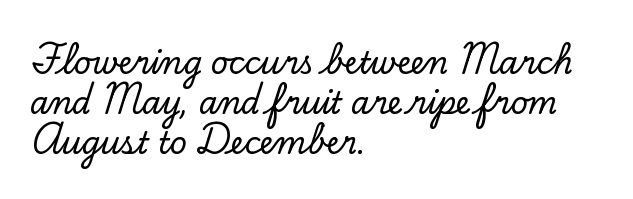
{"serif": "yes", "width": "normal", "stroke_contrast": "low", "x_height": "small", "monospaced": "no", "underline": "no", "align": "left", "line_spacing": "normal", "line_spacing_ratio": 1.33, "letter_spacing": "normal", "letter_spacing_em": 0.0, "glyph_px": 30}
